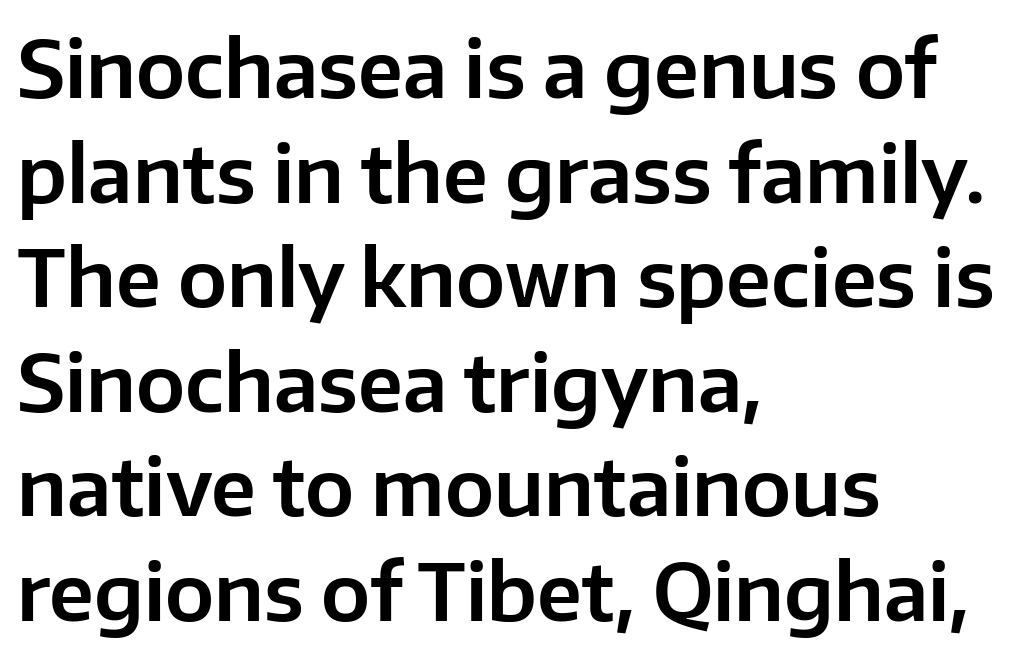
Q: Is the text italic (slanted)? A: No, it is upright.
Q: Is the typeface a serif or a sans-serif typeface? A: Sans-serif.
Q: Is the text underlined? A: No.
Q: How is the paragraph aligned? A: Left-aligned.
Q: Is the spacing between letters normal or unusually wide? A: Normal.
Q: Is the spacing between lines tight, normal or loose? A: Normal.
Q: Width (condensed, normal, or wide)? A: Normal.
Q: Stroke contrast? A: Low.
Q: x-height? A: Medium.
Q: Monospaced? A: No.
